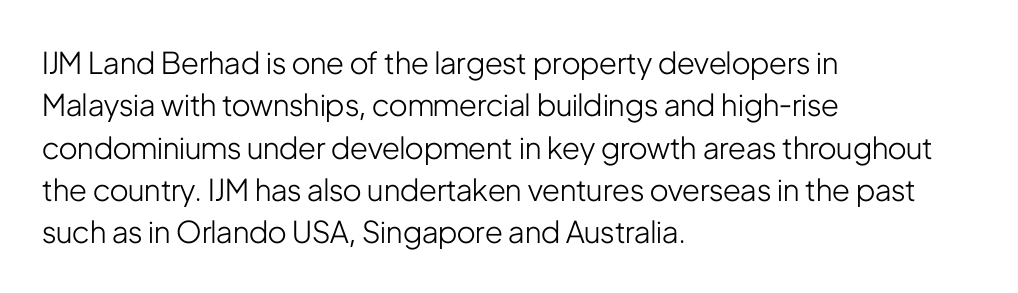
{"serif": "no", "italic": "no", "bold": "no", "weight": "light", "width": "condensed", "stroke_contrast": "low", "x_height": "medium", "monospaced": "no", "underline": "no", "align": "left", "line_spacing": "normal", "line_spacing_ratio": 1.41, "letter_spacing": "normal", "letter_spacing_em": 0.0, "glyph_px": 30}
